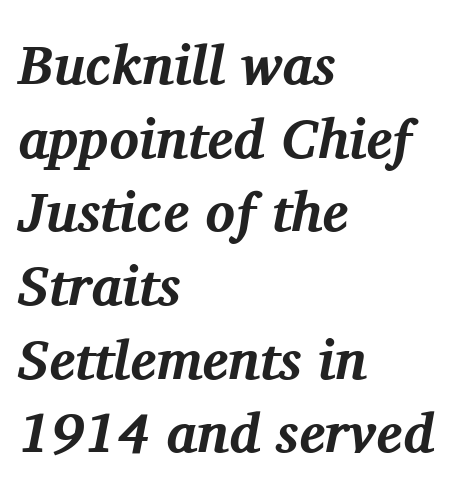
Q: Is the text bold? A: Yes.
Q: Is the text italic (slanted)? A: Yes, it leans right by about 11 degrees.
Q: Is the typeface a serif or a sans-serif typeface? A: Serif.
Q: Is the text underlined? A: No.
Q: How is the paragraph aligned? A: Left-aligned.
Q: Is the spacing between letters normal or unusually wide? A: Normal.
Q: Is the spacing between lines tight, normal or loose? A: Normal.
Q: Width (condensed, normal, or wide)? A: Normal.
Q: Stroke contrast? A: Medium.
Q: x-height? A: Medium.
Q: Monospaced? A: No.
